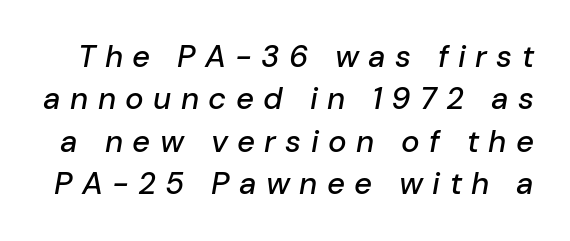
Q: Is the text italic (slanted)? A: Yes, it leans right by about 10 degrees.
Q: Is the text underlined? A: No.
Q: Is the spacing between letters normal or unusually wide? A: Unusually wide.
Q: Is the spacing between lines tight, normal or loose? A: Normal.
Q: Width (condensed, normal, or wide)? A: Normal.
Q: Stroke contrast? A: Low.
Q: x-height? A: Medium.
Q: Monospaced? A: No.
